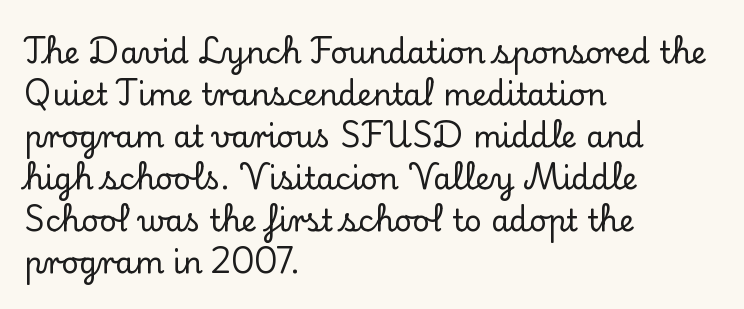
Compared with typical body copy, the letter spacing here is the same. Varying glyph widths throughout — classic text-font behaviour. If you measured baseline to baseline, you'd find a middling distance. Which margin do the lines hug? The left one — the right edge is uneven. A typesetter would mark this as roman, not italic. The typeface chosen for these lines features serifs.
